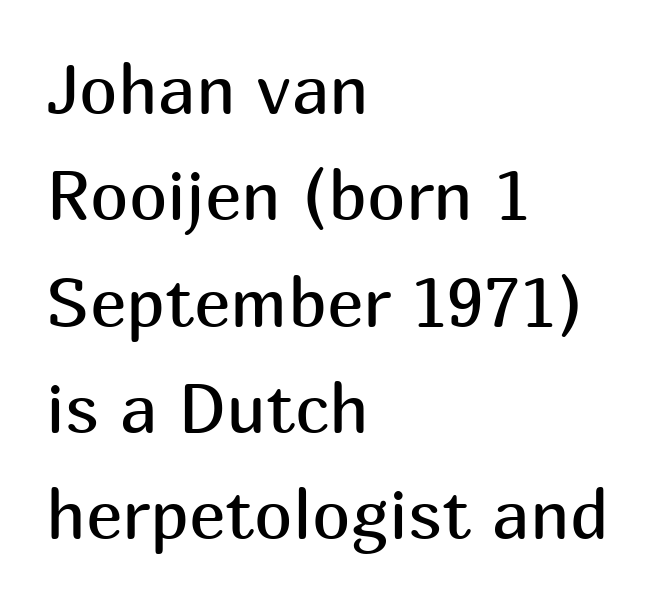
Q: Is the text bold? A: No.
Q: Is the text italic (slanted)? A: No, it is upright.
Q: Is the typeface a serif or a sans-serif typeface? A: Sans-serif.
Q: Is the text underlined? A: No.
Q: How is the paragraph aligned? A: Left-aligned.
Q: Is the spacing between letters normal or unusually wide? A: Normal.
Q: Is the spacing between lines tight, normal or loose? A: Normal.
Q: Width (condensed, normal, or wide)? A: Normal.
Q: Stroke contrast? A: Medium.
Q: x-height? A: Medium.
Q: Monospaced? A: No.
